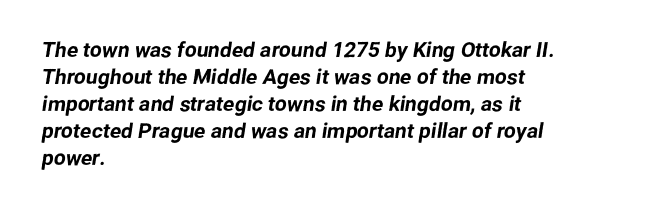
The image shows 21 px text type; set left-aligned, normal line spacing (1.28x), normal letter spacing, not underlined.
